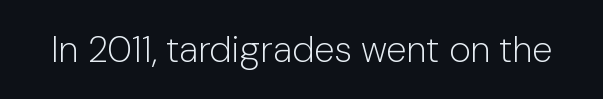
{"serif": "no", "italic": "no", "bold": "no", "weight": "light", "width": "normal", "stroke_contrast": "low", "x_height": "medium", "monospaced": "no", "underline": "no", "letter_spacing": "normal", "letter_spacing_em": 0.0, "glyph_px": 37}
